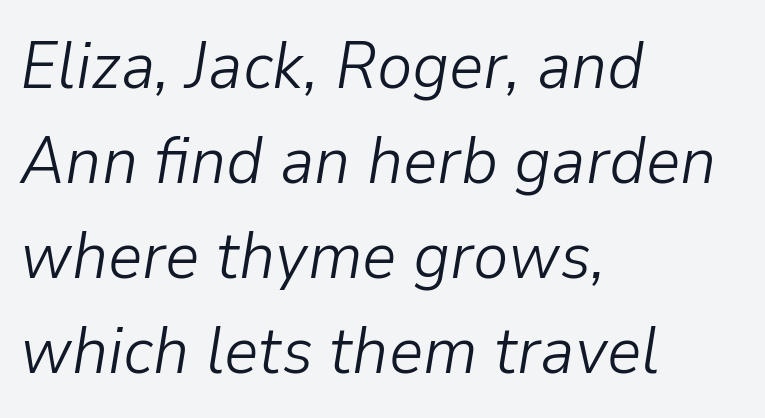
Q: Is the text bold? A: No.
Q: Is the text italic (slanted)? A: Yes, it leans right by about 9 degrees.
Q: Is the text underlined? A: No.
Q: How is the paragraph aligned? A: Left-aligned.
Q: Is the spacing between letters normal or unusually wide? A: Normal.
Q: Is the spacing between lines tight, normal or loose? A: Normal.
Q: Width (condensed, normal, or wide)? A: Normal.
Q: Stroke contrast? A: Low.
Q: x-height? A: Medium.
Q: Monospaced? A: No.
